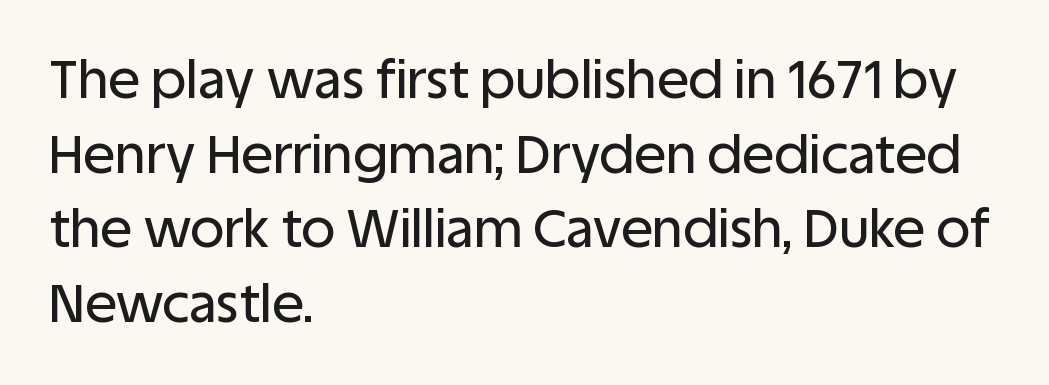
Q: Is the text italic (slanted)? A: No, it is upright.
Q: Is the typeface a serif or a sans-serif typeface? A: Sans-serif.
Q: Is the text underlined? A: No.
Q: How is the paragraph aligned? A: Left-aligned.
Q: Is the spacing between letters normal or unusually wide? A: Normal.
Q: Is the spacing between lines tight, normal or loose? A: Normal.
Q: Width (condensed, normal, or wide)? A: Normal.
Q: Stroke contrast? A: Low.
Q: x-height? A: Large.
Q: Monospaced? A: No.
